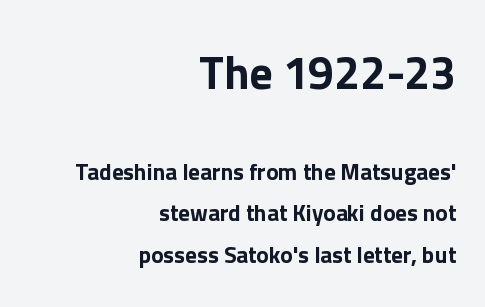
The passage shown is not underscored anywhere. The passage shown is typeset with a sans-serif family. The rendering shrinks the type as you move from the upper chunk to the lower. No italicization has been applied; the sample stays upright. The passage shown is typed in a proportional face where columns would drift.
